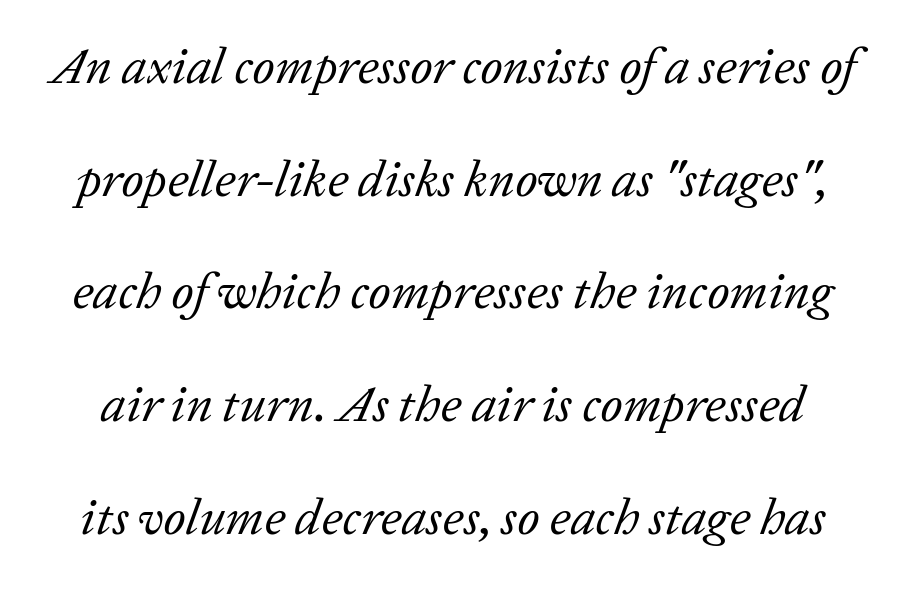
Q: Is the text bold? A: No.
Q: Is the text italic (slanted)? A: Yes, it leans right by about 20 degrees.
Q: Is the typeface a serif or a sans-serif typeface? A: Serif.
Q: Is the text underlined? A: No.
Q: Is the spacing between letters normal or unusually wide? A: Normal.
Q: Is the spacing between lines tight, normal or loose? A: Loose.
Q: Width (condensed, normal, or wide)? A: Normal.
Q: Stroke contrast? A: Low.
Q: x-height? A: Medium.
Q: Monospaced? A: No.
